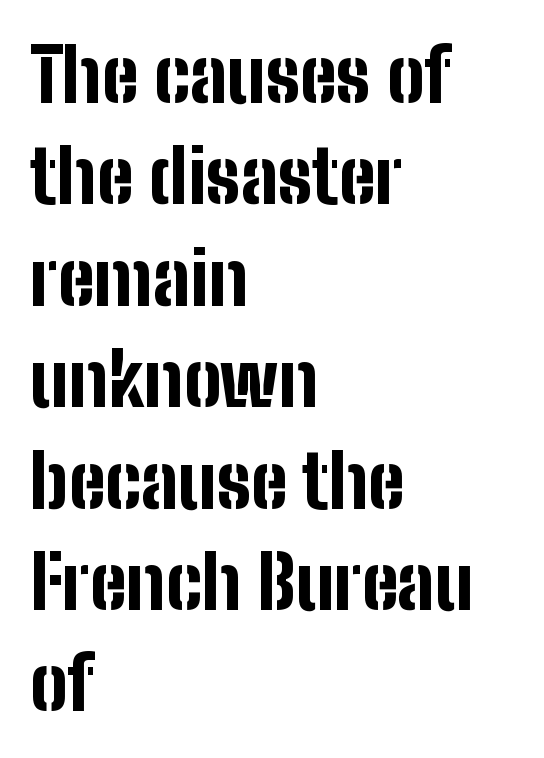
Only glyphs here, with clear space below each row. Is there much room between lines? A standard amount, neither cramped nor airy. Does the type have serifs? No, each stem ends abruptly. Tall strokes in this sample are plumb rather than angled. Plenty of ink on the page — the face is bold.
